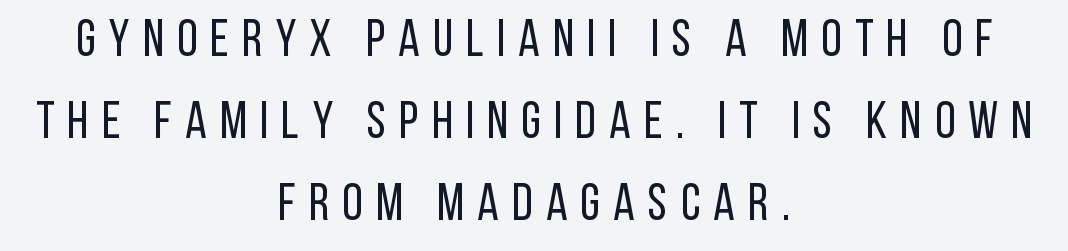
{"serif": "no", "italic": "no", "bold": "no", "weight": "regular", "width": "condensed", "stroke_contrast": "low", "x_height": "large", "monospaced": "no", "underline": "no", "align": "center", "line_spacing": "normal", "line_spacing_ratio": 1.58, "letter_spacing": "wide", "letter_spacing_em": 0.25, "glyph_px": 52}
